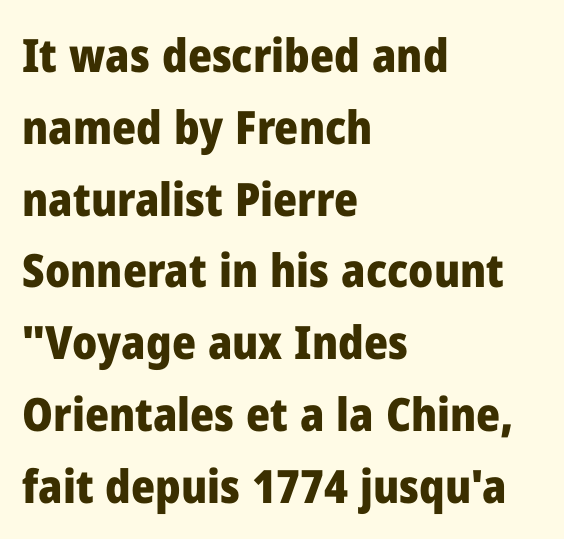
{"serif": "no", "italic": "no", "bold": "yes", "weight": "heavy", "width": "normal", "stroke_contrast": "low", "x_height": "medium", "monospaced": "no", "underline": "no", "align": "left", "line_spacing": "normal", "line_spacing_ratio": 1.56, "letter_spacing": "normal", "letter_spacing_em": 0.0, "glyph_px": 46}
